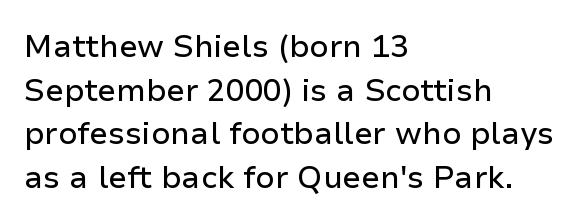
A typesetter would call this leading conventional body-copy spacing. The gaps between neighbouring characters are ordinary and unremarkable. Teacher's note: observe the even left margin — that is flush-left alignment. The passage shown is typed in a proportional face where columns would drift.
